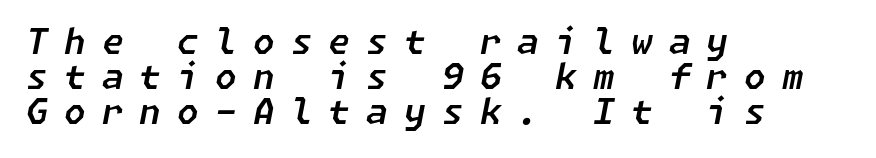
Q: Is the text italic (slanted)? A: Yes, it leans right by about 11 degrees.
Q: Is the text underlined? A: No.
Q: How is the paragraph aligned? A: Left-aligned.
Q: Is the spacing between letters normal or unusually wide? A: Unusually wide.
Q: Is the spacing between lines tight, normal or loose? A: Tight.
Q: Width (condensed, normal, or wide)? A: Normal.
Q: Stroke contrast? A: Low.
Q: x-height? A: Medium.
